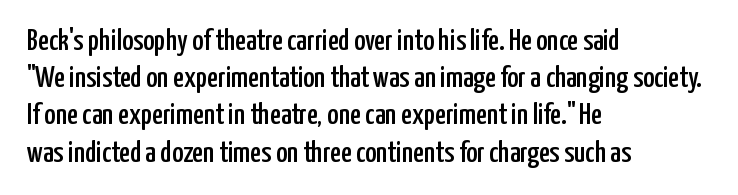
Short and long lines alike share a common starting point at left. These lines are rendered in a variable-pitch font. Clear beneath every line of the passage. The text was rendered using a sans face with plain stroke endings. Between one letter and the next there's only the usual sliver of space. This is the regular roman posture of the typeface.
